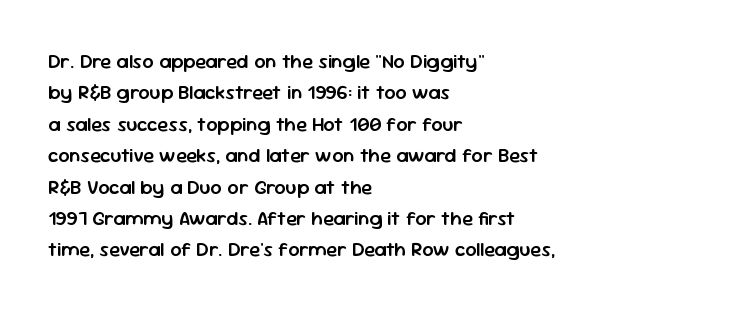
The image shows 20 px text type, upright; set left-aligned, normal line spacing (1.57x), normal letter spacing, not underlined.
